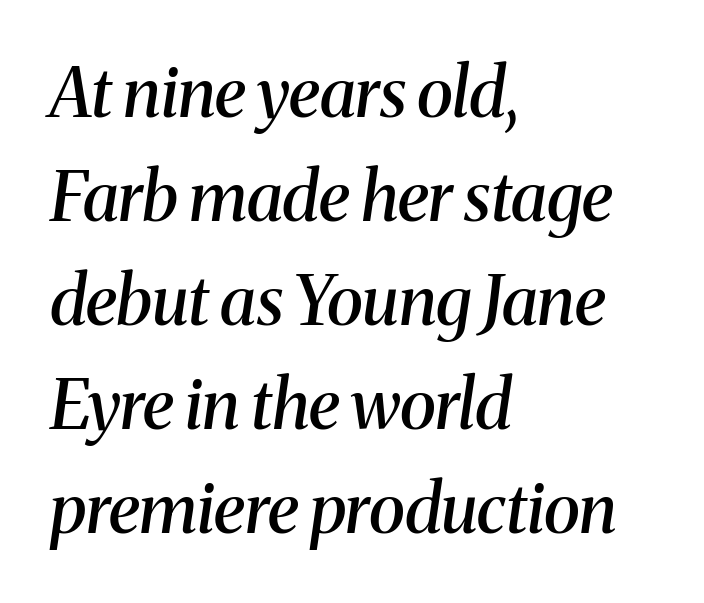
Horizontal bands of white between lines are of average thickness. Layout note: lines flush left. The passage shown is semibold, sitting just below true bold. How are the letters spaced? Ordinarily, with no added tracking. This rendering features lettering with no underline.
